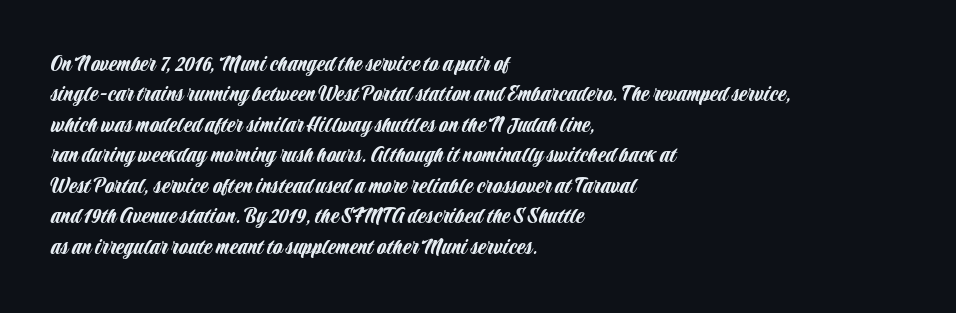
Q: Is the text italic (slanted)? A: Yes.
Q: Is the text underlined? A: No.
Q: How is the paragraph aligned? A: Left-aligned.
Q: Is the spacing between letters normal or unusually wide? A: Normal.
Q: Is the spacing between lines tight, normal or loose? A: Normal.
